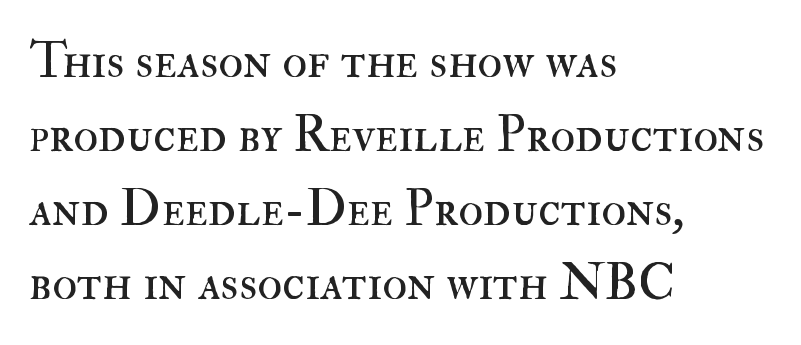
Q: Is the text bold? A: No.
Q: Is the text italic (slanted)? A: No, it is upright.
Q: Is the text underlined? A: No.
Q: How is the paragraph aligned? A: Left-aligned.
Q: Is the spacing between letters normal or unusually wide? A: Normal.
Q: Is the spacing between lines tight, normal or loose? A: Normal.
Q: Width (condensed, normal, or wide)? A: Normal.
Q: Stroke contrast? A: High.
Q: x-height? A: Small.
Q: Monospaced? A: No.
